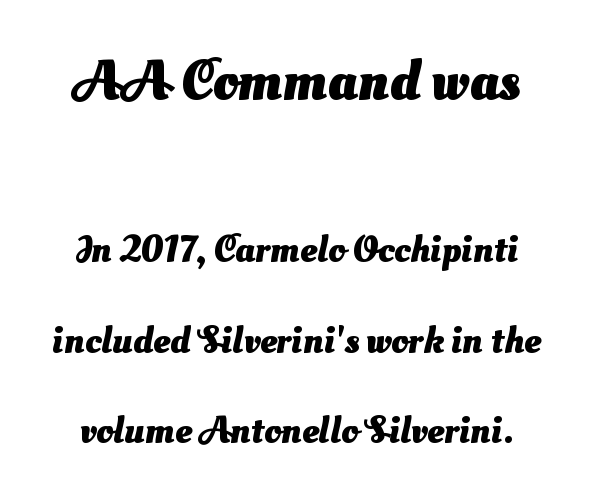
The image shows 57 px heavy sans-serif type; set loose line spacing (2.39x), normal letter spacing, not underlined; the first (top) block is 1.5x larger; medium stroke contrast and a small x-height.
